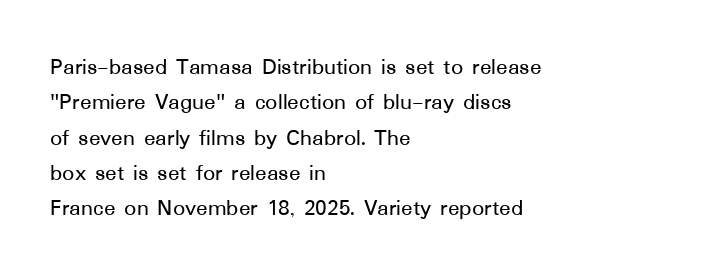
Q: Is the text italic (slanted)? A: No, it is upright.
Q: Is the text underlined? A: No.
Q: How is the paragraph aligned? A: Left-aligned.
Q: Is the spacing between letters normal or unusually wide? A: Normal.
Q: Is the spacing between lines tight, normal or loose? A: Normal.
